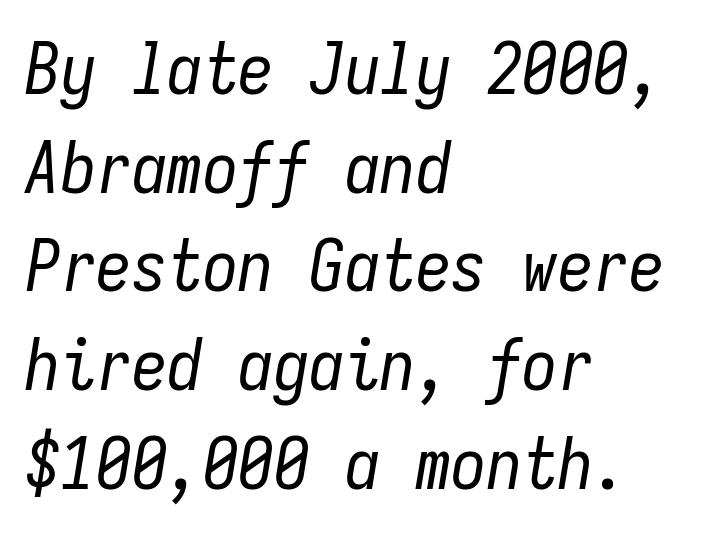
Honestly, the row spacing looks completely unremarkable. Quick note: underline off. This rendering uses left alignment, leaving the right contour irregular. The letters are slanted; this is an italic face. Looks like terminal output: every glyph gets an equal slot. Unbolded letterforms with no extra heft.
